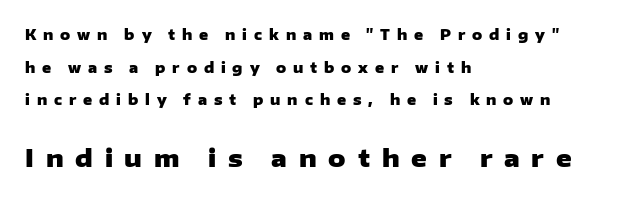
Characters follow at a spacing far wider than the type designer built in. Does the lettering tilt? It doesn't — this is upright. Alignment: flush left. Which chunk is bigger? The second one — the bottom block dwarfs the top. The designer dialed line spacing up above the default.
